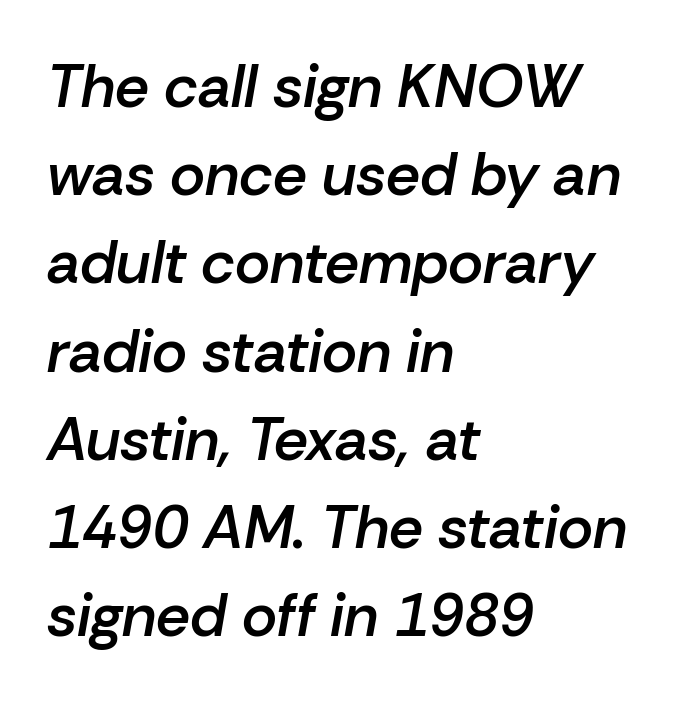
Evenly set lines give the paragraph a standard silhouette. Observe the ordinary spacing: letters are neighbours, not strangers. If you drew a ruler down the left edge, every line would touch it. The face used here is proportionally spaced, like ordinary book or web type.
